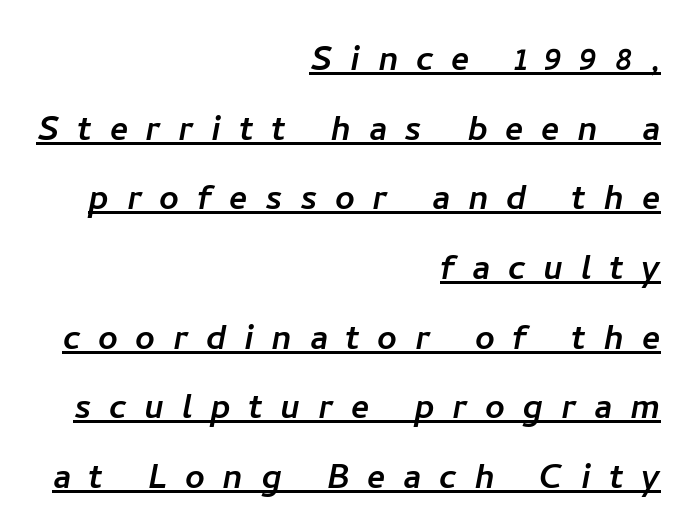
Leading: standard. Stroke terminals: plain, sans-serif. The passage shown is typed in a proportional face where columns would drift. Notice how a bar underscores the lettering throughout. Here the glyphs are tracked loosely, breaking word shapes into spaced letters. This sample is right-justified, so line beginnings fall wherever the words allow.
